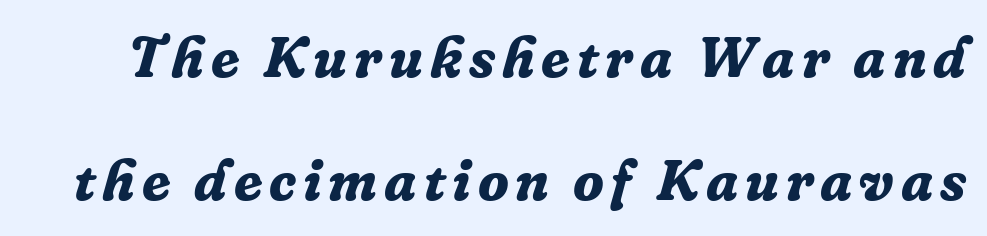
The image shows 57 px bold serif type, italic (leaning right); set loose line spacing (2.15x), not underlined; low stroke contrast and a medium x-height.
